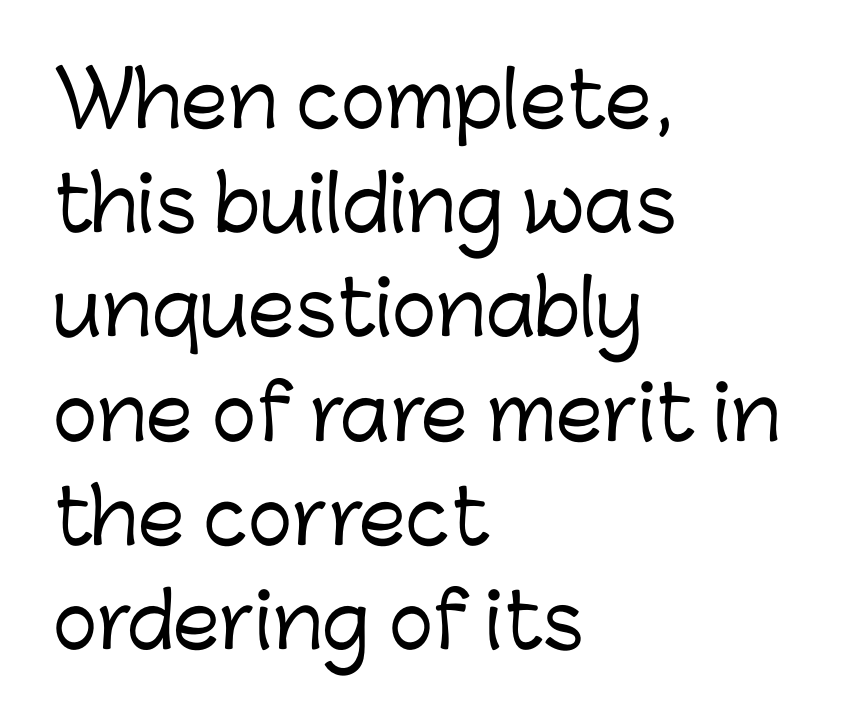
Is this a sans? Yes — the strokes have no serifs. Posture: straight, roman, zero tilt. Caption: multi-line text, flush left, ragged right. Line spacing here is normal.
